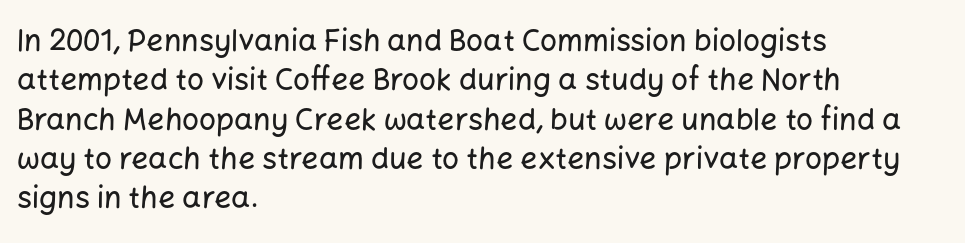
The image shows 30 px sans-serif type, upright; set left-aligned, normal line spacing (1.31x), normal letter spacing, not underlined; low stroke contrast and a medium x-height.
